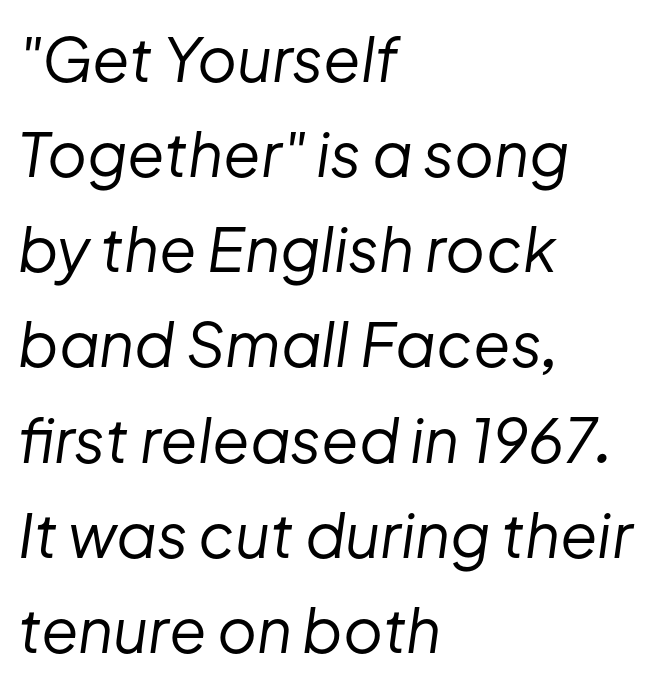
Q: Is the text bold? A: No.
Q: Is the text italic (slanted)? A: Yes, it leans right by about 8 degrees.
Q: Is the text underlined? A: No.
Q: How is the paragraph aligned? A: Left-aligned.
Q: Is the spacing between letters normal or unusually wide? A: Normal.
Q: Is the spacing between lines tight, normal or loose? A: Normal.
Q: Width (condensed, normal, or wide)? A: Normal.
Q: Stroke contrast? A: Low.
Q: x-height? A: Medium.
Q: Monospaced? A: No.
